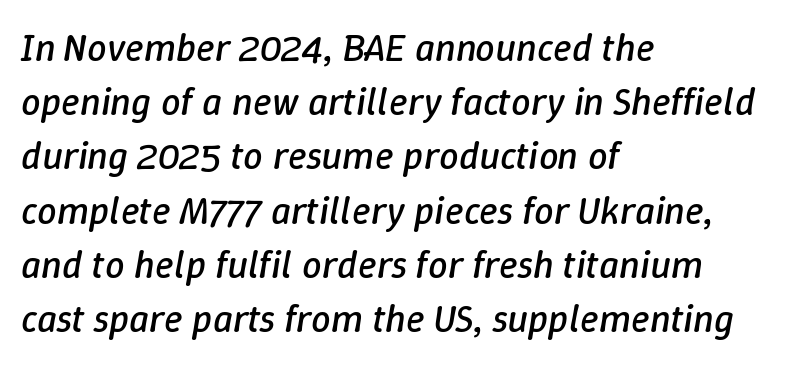
The image shows 39 px regular-weight type, italic (leaning right); set left-aligned, normal line spacing (1.39x), normal letter spacing, not underlined; low stroke contrast and a medium x-height.
